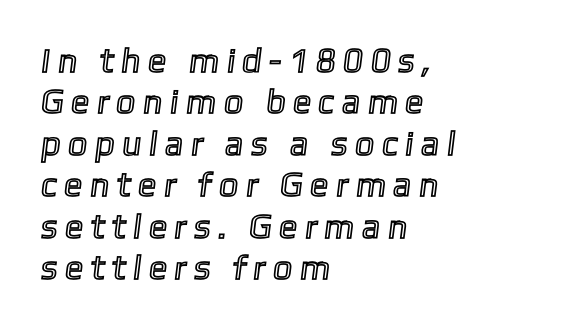
The image shows 34 px text type; set left-aligned, line spacing 1.22x, unusually wide letter spacing (+0.22 em), not underlined; a medium x-height.
